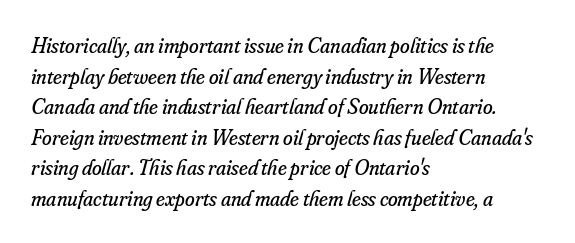
Q: Is the text bold? A: No.
Q: Is the text italic (slanted)? A: Yes, it leans right by about 16 degrees.
Q: Is the text underlined? A: No.
Q: How is the paragraph aligned? A: Left-aligned.
Q: Is the spacing between letters normal or unusually wide? A: Normal.
Q: Is the spacing between lines tight, normal or loose? A: Normal.
